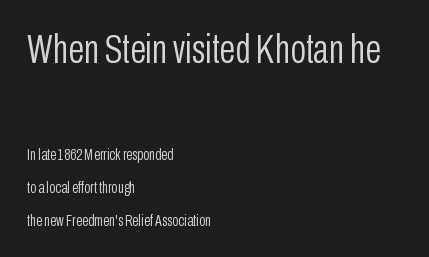
Q: Is the text bold? A: No.
Q: Is the text italic (slanted)? A: No, it is upright.
Q: Is the typeface a serif or a sans-serif typeface? A: Sans-serif.
Q: Is the text underlined? A: No.
Q: How is the paragraph aligned? A: Left-aligned.
Q: Is the spacing between letters normal or unusually wide? A: Normal.
Q: Is the spacing between lines tight, normal or loose? A: Loose.
Q: Which block of text is set in a larger size, the first (top) or the second (bottom)? A: The first (top) one.
Q: Width (condensed, normal, or wide)? A: Condensed.
Q: Stroke contrast? A: Low.
Q: x-height? A: Medium.
Q: Monospaced? A: No.
